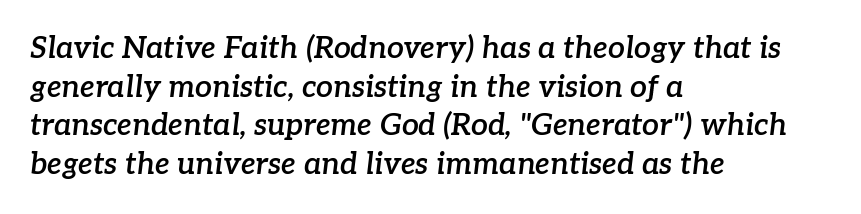
{"serif": "yes", "italic": "yes", "lean": "right", "slant_degrees": 7, "bold": "semi", "weight": "semibold", "width": "normal", "stroke_contrast": "low", "x_height": "medium", "monospaced": "no", "underline": "no", "align": "left", "line_spacing": "normal", "line_spacing_ratio": 1.29, "letter_spacing": "normal", "letter_spacing_em": 0.0, "glyph_px": 30}
